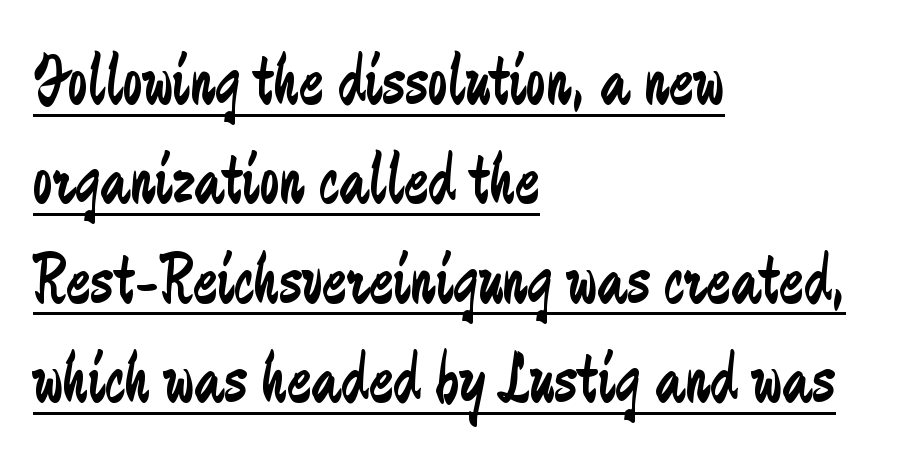
The image shows 72 px regular-weight, condensed sans-serif type; set left-aligned, normal line spacing (1.38x), normal letter spacing, underlined; low stroke contrast and a small x-height.
